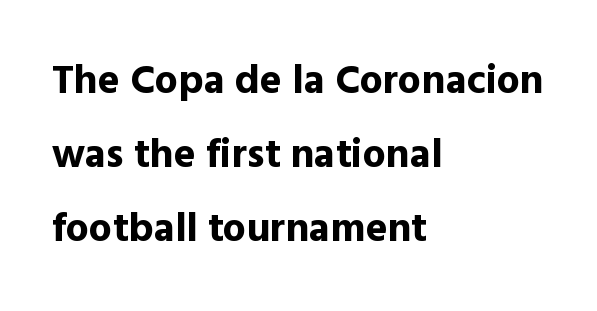
{"serif": "no", "italic": "no", "bold": "yes", "weight": "bold", "width": "normal", "x_height": "medium", "monospaced": "no", "underline": "no", "align": "left", "line_spacing_ratio": 1.81, "letter_spacing": "normal", "letter_spacing_em": 0.0, "glyph_px": 41}
